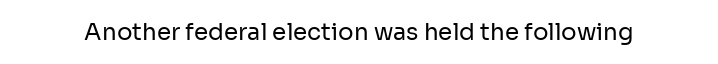
The image shows 23 px text type, upright; set normal letter spacing, not underlined.
